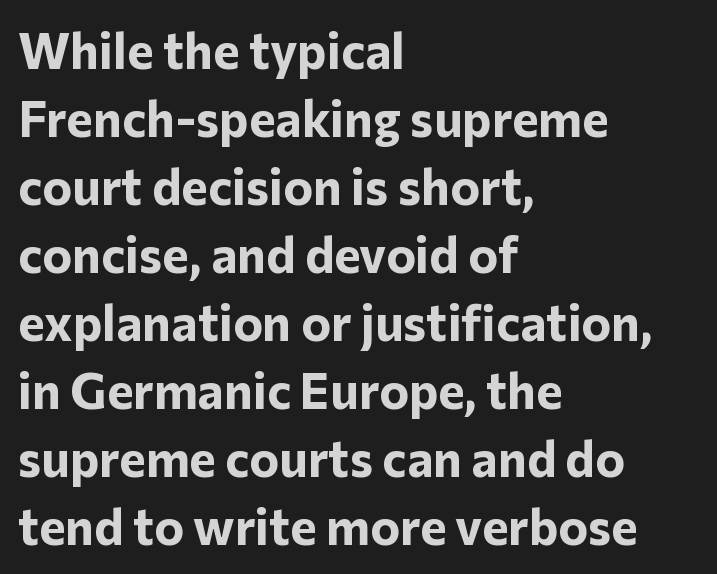
{"serif": "no", "italic": "no", "bold": "yes", "weight": "bold", "width": "normal", "stroke_contrast": "low", "x_height": "medium", "monospaced": "no", "underline": "no", "align": "left", "line_spacing": "normal", "line_spacing_ratio": 1.36, "letter_spacing": "normal", "letter_spacing_em": 0.0, "glyph_px": 50}
